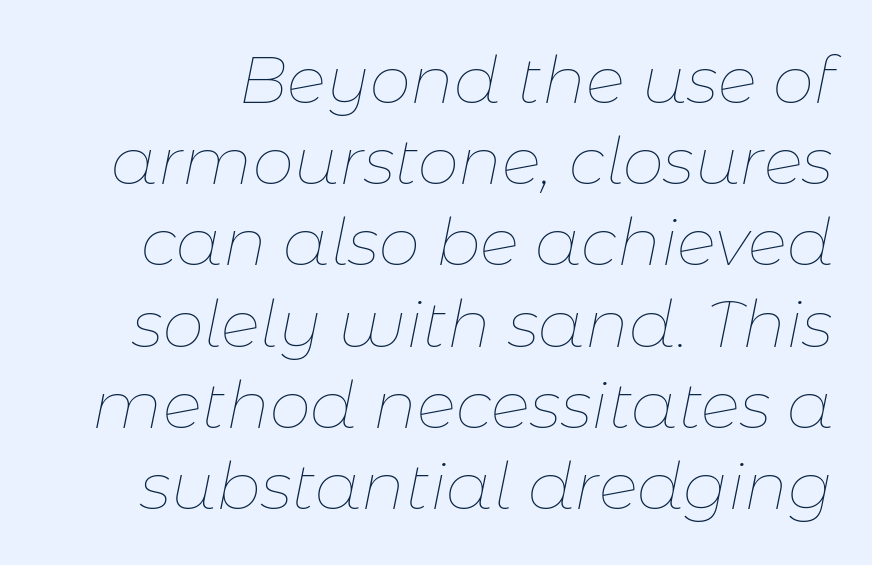
Q: Is the text bold? A: No.
Q: Is the text italic (slanted)? A: Yes, it leans right by about 11 degrees.
Q: Is the text underlined? A: No.
Q: Is the spacing between letters normal or unusually wide? A: Normal.
Q: Width (condensed, normal, or wide)? A: Normal.
Q: Stroke contrast? A: Low.
Q: x-height? A: Medium.
Q: Monospaced? A: No.
